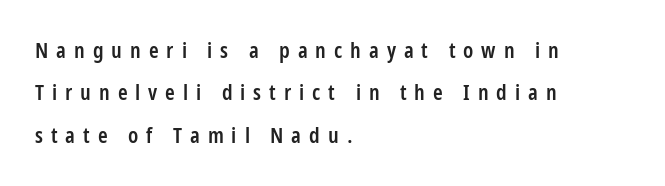
Q: Is the text bold? A: Semi-bold.
Q: Is the text italic (slanted)? A: No, it is upright.
Q: Is the text underlined? A: No.
Q: How is the paragraph aligned? A: Left-aligned.
Q: Is the spacing between letters normal or unusually wide? A: Unusually wide.
Q: Is the spacing between lines tight, normal or loose? A: Loose.
